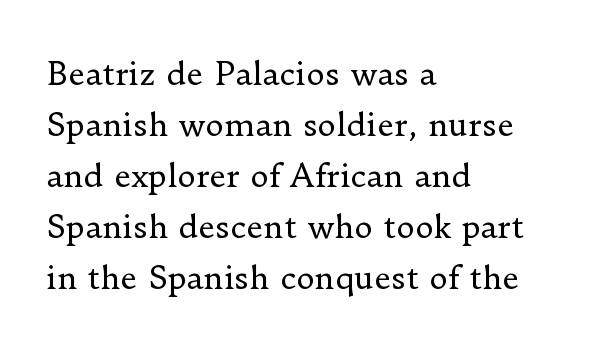
The lines are quadded left. Proportional: the letters do not fall into vertical columns. How are the letters spaced? Ordinarily, with no added tracking. Descenders hang freely into open space. Summary of weight: not heavy and not bold. A typesetter would call this leading conventional body-copy spacing.
